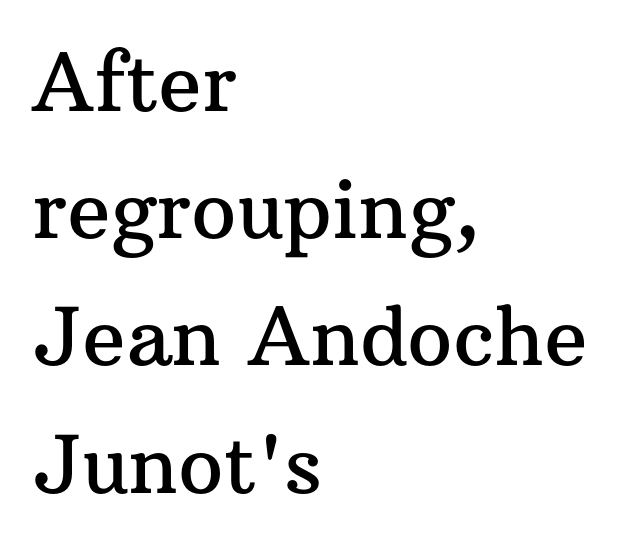
{"serif": "yes", "italic": "no", "width": "normal", "stroke_contrast": "medium", "x_height": "medium", "monospaced": "no", "underline": "no", "align": "left", "line_spacing": "normal", "line_spacing_ratio": 1.59, "letter_spacing": "normal", "letter_spacing_em": 0.0, "glyph_px": 80}
